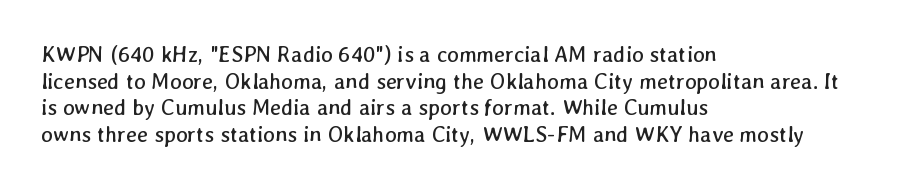
Q: Is the text bold? A: No.
Q: Is the text underlined? A: No.
Q: How is the paragraph aligned? A: Left-aligned.
Q: Is the spacing between letters normal or unusually wide? A: Normal.
